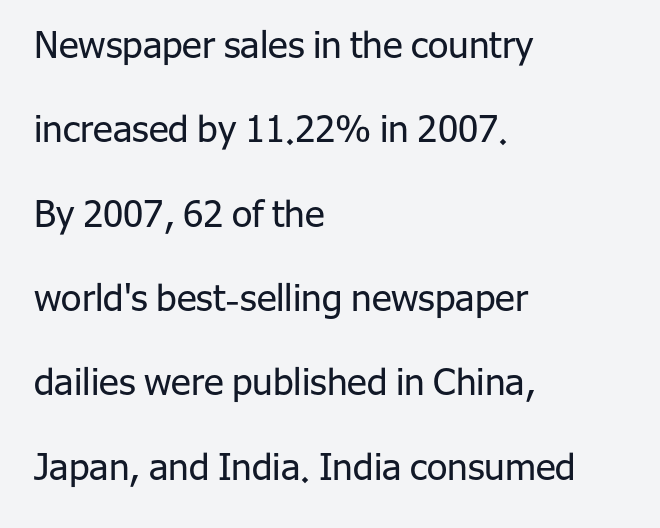
The image shows 37 px regular-weight sans-serif type, upright; set left-aligned, loose line spacing (2.28x), normal letter spacing, not underlined; low stroke contrast and a medium x-height.
